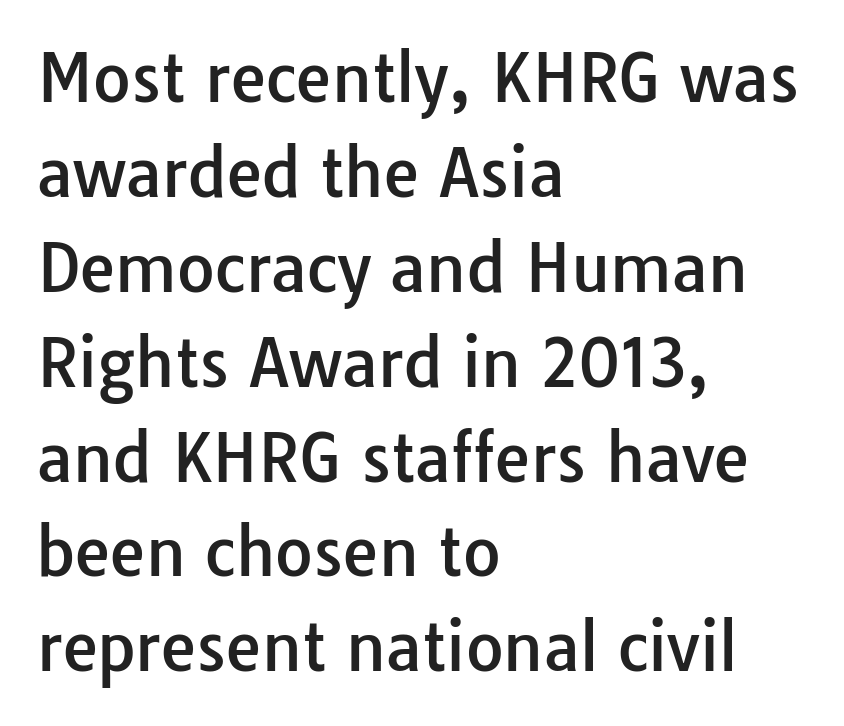
{"serif": "no", "italic": "no", "width": "normal", "stroke_contrast": "low", "x_height": "medium", "monospaced": "no", "underline": "no", "align": "left", "line_spacing": "normal", "line_spacing_ratio": 1.46, "letter_spacing": "normal", "letter_spacing_em": 0.0, "glyph_px": 65}
